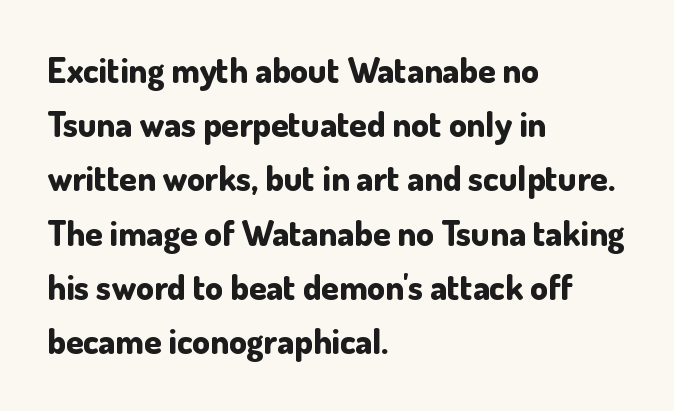
Stroke terminals: plain, sans-serif. The font is running at its bold setting. Nobody touched the tracking dial on this one. Leading matches the norm, producing a regular column. Compared with a centered layout, this one pins lines to the left instead.
